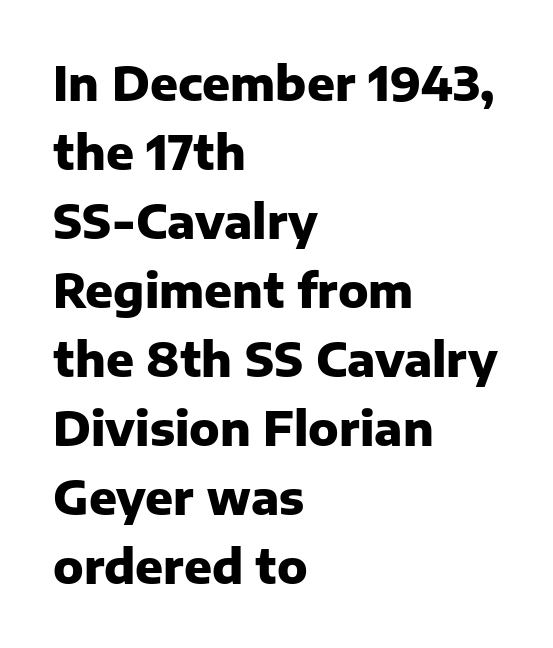
{"serif": "no", "italic": "no", "bold": "yes", "weight": "heavy", "width": "normal", "stroke_contrast": "low", "x_height": "medium", "monospaced": "no", "underline": "no", "align": "left", "line_spacing": "normal", "line_spacing_ratio": 1.5, "letter_spacing": "normal", "letter_spacing_em": 0.0, "glyph_px": 46}
